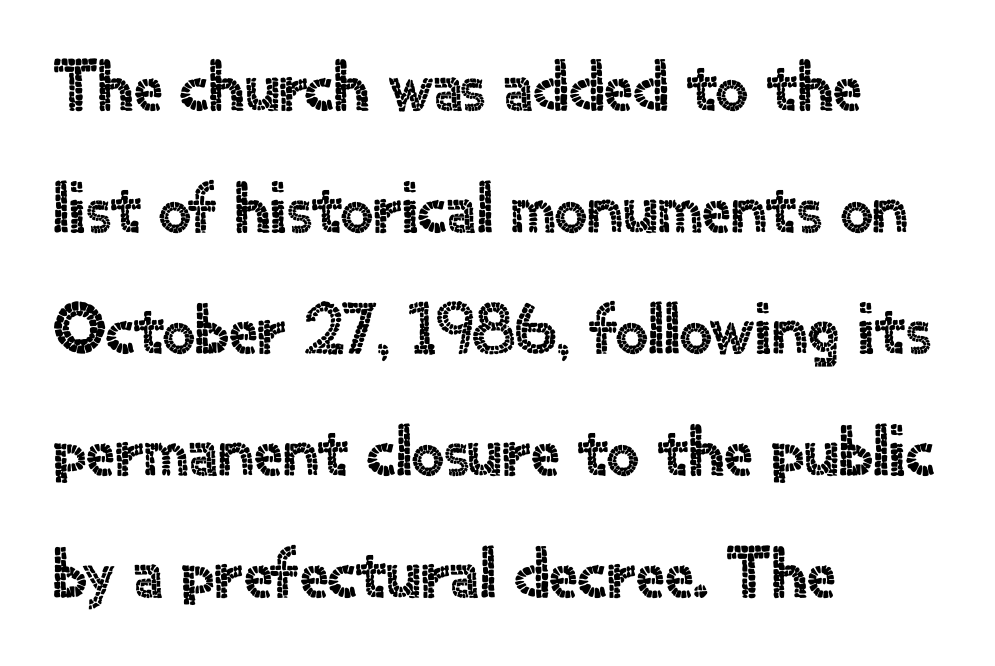
Q: Is the text italic (slanted)? A: No, it is upright.
Q: Is the typeface a serif or a sans-serif typeface? A: Sans-serif.
Q: Is the text underlined? A: No.
Q: How is the paragraph aligned? A: Left-aligned.
Q: Is the spacing between letters normal or unusually wide? A: Normal.
Q: Is the spacing between lines tight, normal or loose? A: Normal.
Q: Width (condensed, normal, or wide)? A: Normal.
Q: x-height? A: Small.
Q: Monospaced? A: No.
